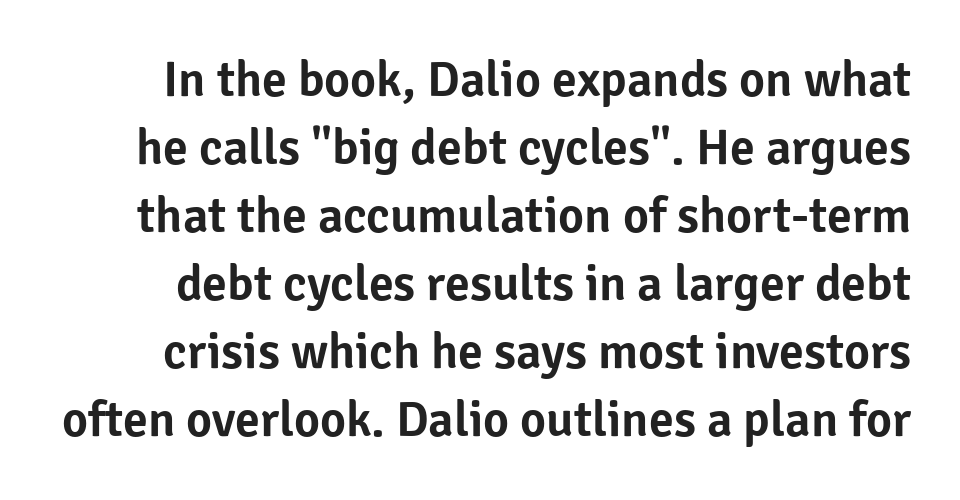
The lines sit at an ordinary, default distance from one another. The glyphs are unaccompanied by any horizontal stroke below them. Posture: straight, roman, zero tilt. This rendering employs a face without finishing strokes, i.e., a sans-serif. Characters follow at the spacing the type designer built in. Each letter keeps its own natural width here, so spacing adapts to shape.
